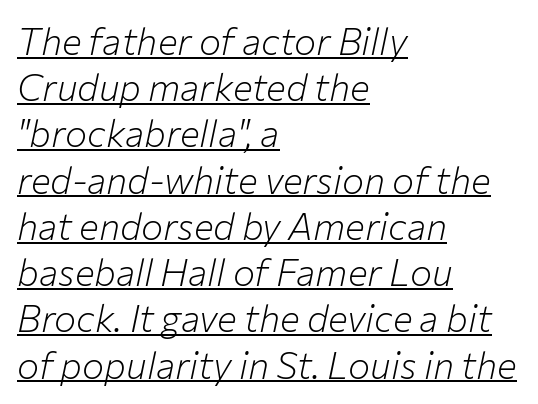
{"italic": "yes", "lean": "right", "slant_degrees": 12, "bold": "no", "weight": "light", "width": "normal", "stroke_contrast": "low", "x_height": "medium", "monospaced": "no", "underline": "yes", "align": "left", "line_spacing": "normal", "line_spacing_ratio": 1.25, "letter_spacing": "normal", "letter_spacing_em": 0.0, "glyph_px": 37}
